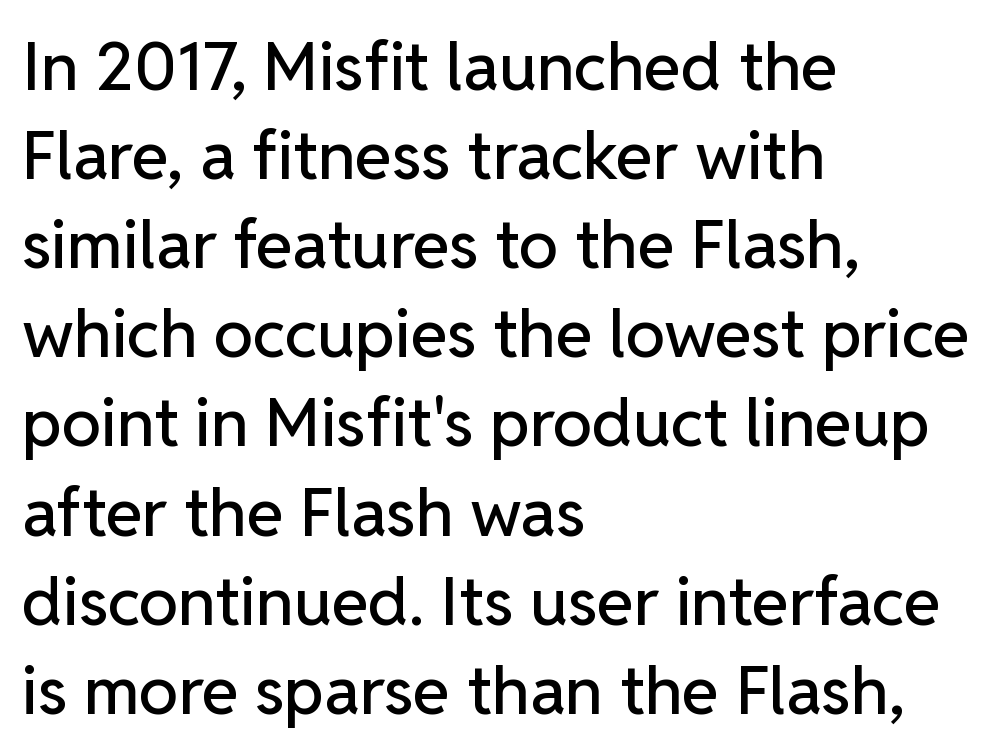
Q: Is the text italic (slanted)? A: No, it is upright.
Q: Is the typeface a serif or a sans-serif typeface? A: Sans-serif.
Q: Is the text underlined? A: No.
Q: How is the paragraph aligned? A: Left-aligned.
Q: Is the spacing between letters normal or unusually wide? A: Normal.
Q: Is the spacing between lines tight, normal or loose? A: Normal.
Q: Width (condensed, normal, or wide)? A: Normal.
Q: Stroke contrast? A: Low.
Q: x-height? A: Medium.
Q: Monospaced? A: No.
